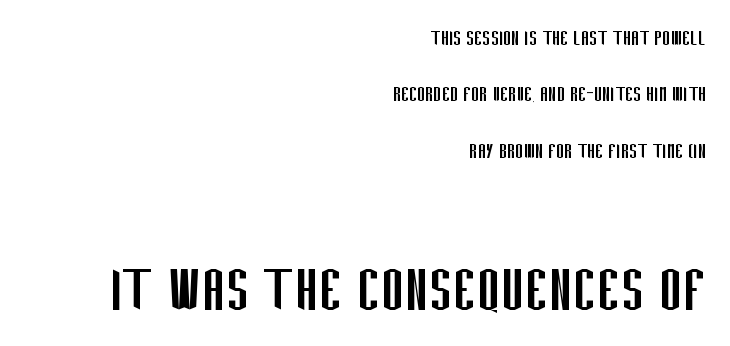
{"serif": "no", "italic": "no", "bold": "no", "weight": "regular", "width": "condensed", "stroke_contrast": "low", "x_height": "large", "monospaced": "no", "underline": "no", "align": "right", "line_spacing": "loose", "line_spacing_ratio": 2.35, "letter_spacing": "normal", "letter_spacing_em": 0.0, "larger_block": "second", "size_ratio": 2.96, "glyph_px": 71}
